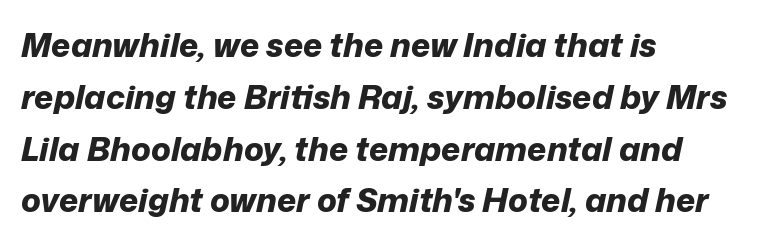
Unmarked baselines from the first word to the last. These lines were composed using italics. The face used here is proportionally spaced, like ordinary book or web type. Rows of type keep a routine distance in the vertical direction.
